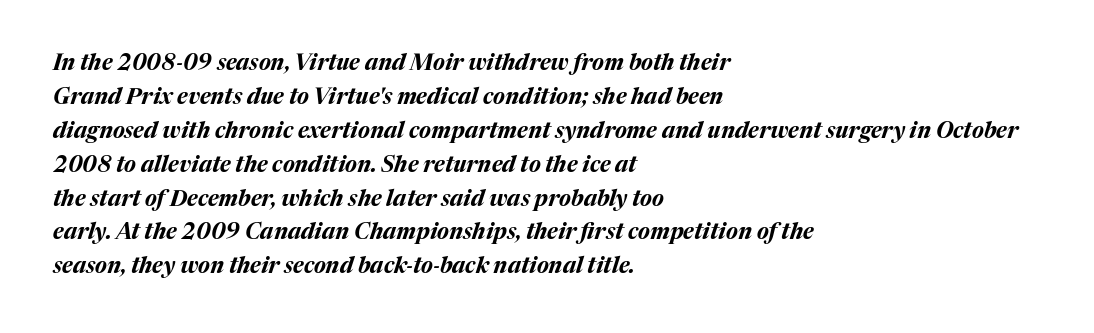
Q: Is the text bold? A: Yes.
Q: Is the text italic (slanted)? A: Yes, it leans right by about 17 degrees.
Q: Is the text underlined? A: No.
Q: How is the paragraph aligned? A: Left-aligned.
Q: Is the spacing between letters normal or unusually wide? A: Normal.
Q: Is the spacing between lines tight, normal or loose? A: Normal.
